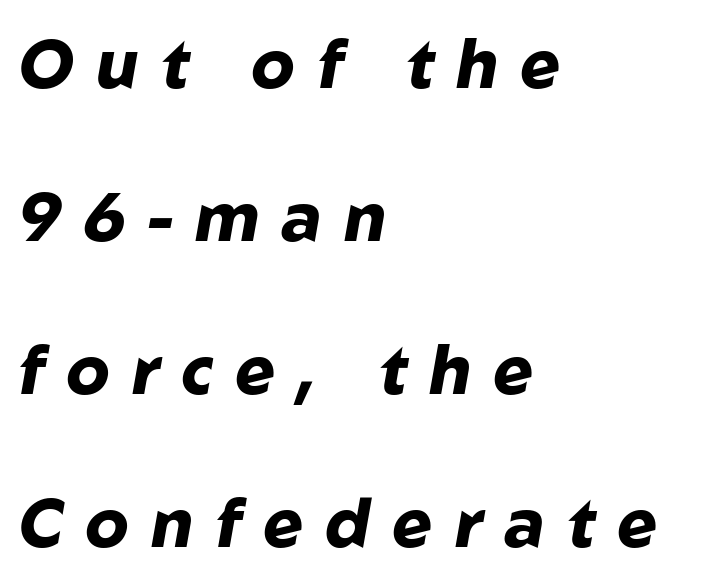
Horizontal alignment here is leftward, the default for most running prose. Each new line begins a long way beneath the previous one. Typesetter's note: full bold, strokes at maximum text heaviness. The passage shown has open, widely tracked lettering throughout.
